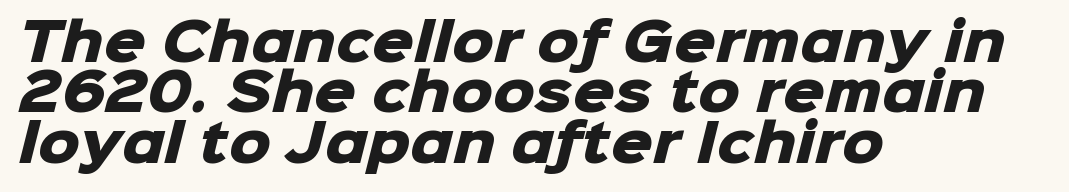
The image shows 52 px heavy sans-serif type; set left-aligned, tight line spacing (0.97x), normal letter spacing, not underlined; low stroke contrast and a medium x-height.
